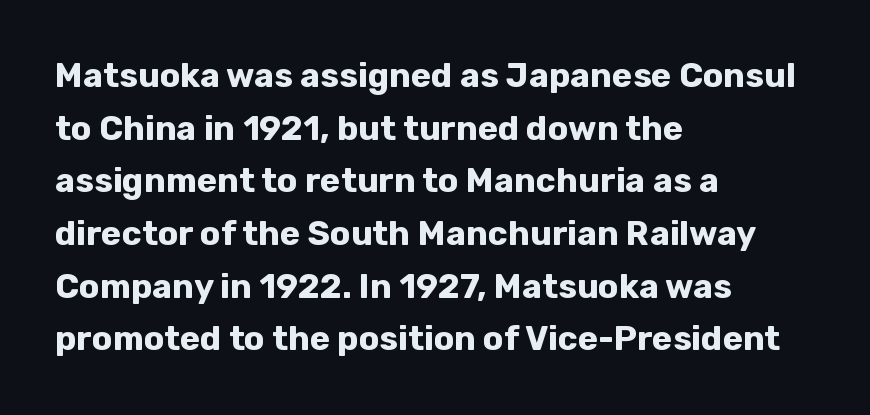
{"serif": "no", "italic": "no", "bold": "yes", "weight": "bold", "width": "normal", "stroke_contrast": "low", "x_height": "medium", "monospaced": "no", "underline": "no", "align": "left", "line_spacing": "normal", "line_spacing_ratio": 1.55, "letter_spacing": "normal", "letter_spacing_em": 0.0, "glyph_px": 34}
